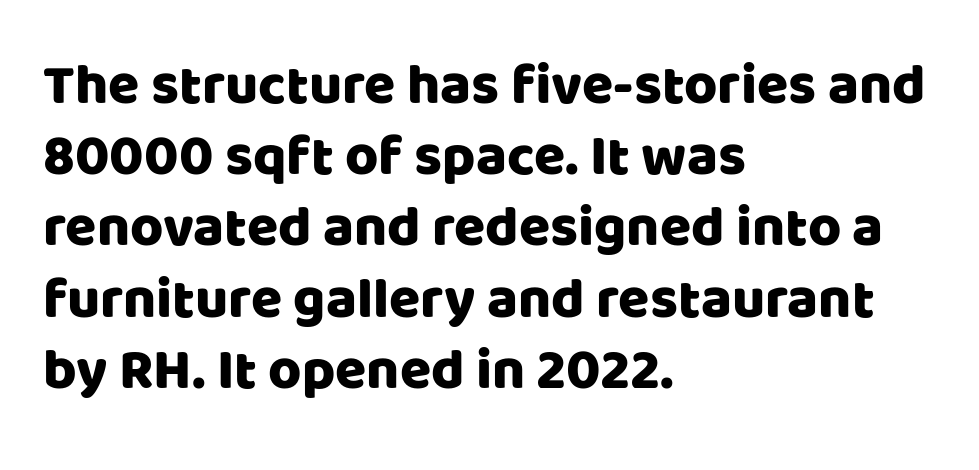
Short note: letters normally spaced. Each row of text sits above clean, open space. This sample uses a sans-serif face. The passage shown stacks its lines at a standard gap.
